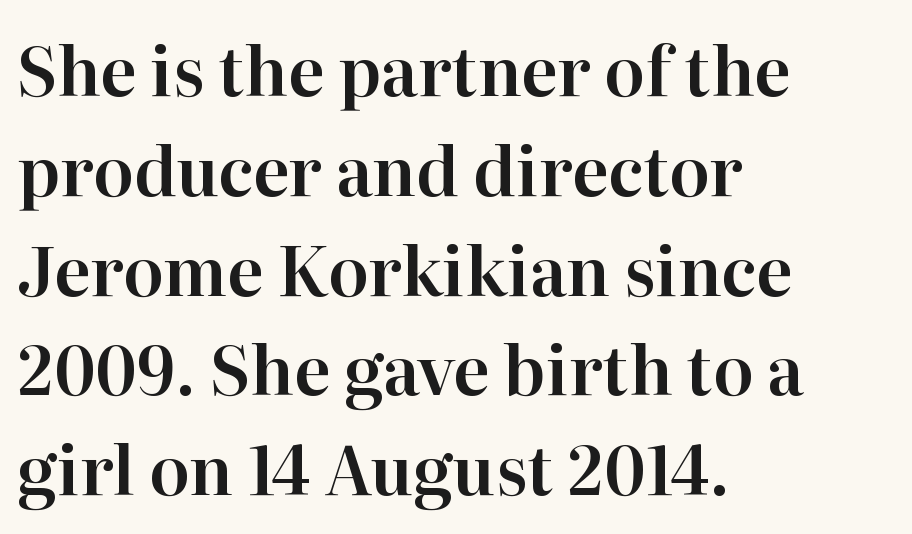
Q: Is the text italic (slanted)? A: No, it is upright.
Q: Is the typeface a serif or a sans-serif typeface? A: Serif.
Q: Is the text underlined? A: No.
Q: How is the paragraph aligned? A: Left-aligned.
Q: Is the spacing between letters normal or unusually wide? A: Normal.
Q: Is the spacing between lines tight, normal or loose? A: Normal.
Q: Width (condensed, normal, or wide)? A: Normal.
Q: Stroke contrast? A: High.
Q: x-height? A: Medium.
Q: Monospaced? A: No.
